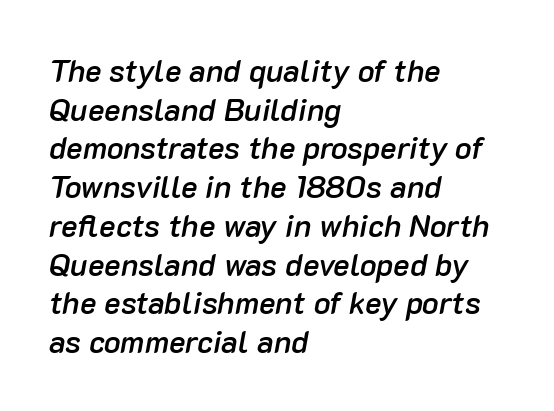
{"italic": "yes", "lean": "right", "slant_degrees": 10, "bold": "semi", "weight": "semibold", "width": "normal", "stroke_contrast": "low", "x_height": "medium", "monospaced": "no", "underline": "no", "align": "left", "line_spacing": "normal", "line_spacing_ratio": 1.25, "letter_spacing": "normal", "letter_spacing_em": 0.0, "glyph_px": 31}
